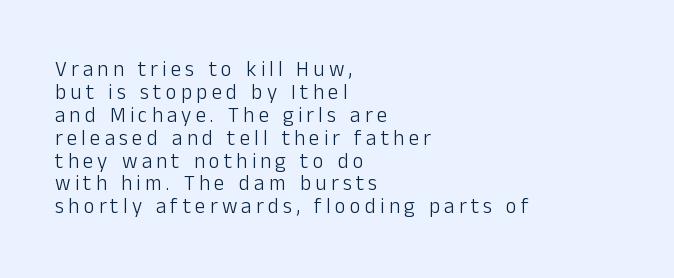
{"italic": "no", "bold": "no", "underline": "no", "align": "left", "line_spacing": "tight", "line_spacing_ratio": 1.09, "letter_spacing": "wide", "letter_spacing_em": 0.2, "glyph_px": 21}
